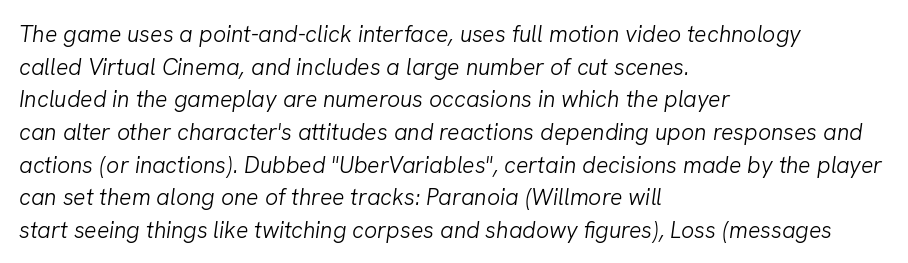
{"italic": "yes", "lean": "right", "slant_degrees": 8, "bold": "no", "underline": "no", "align": "left", "line_spacing": "normal", "line_spacing_ratio": 1.42, "letter_spacing": "normal", "letter_spacing_em": 0.0, "glyph_px": 23}
